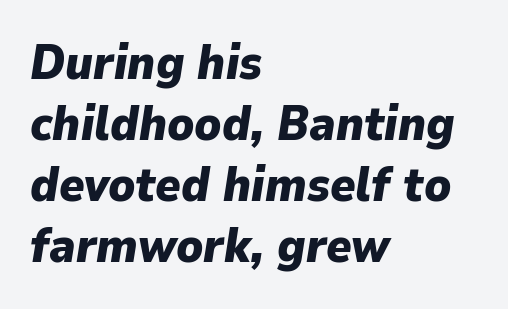
Q: Is the text bold? A: Yes.
Q: Is the text italic (slanted)? A: Yes, it leans right by about 9 degrees.
Q: Is the text underlined? A: No.
Q: How is the paragraph aligned? A: Left-aligned.
Q: Is the spacing between letters normal or unusually wide? A: Normal.
Q: Is the spacing between lines tight, normal or loose? A: Normal.
Q: Width (condensed, normal, or wide)? A: Normal.
Q: Stroke contrast? A: Low.
Q: x-height? A: Medium.
Q: Monospaced? A: No.
